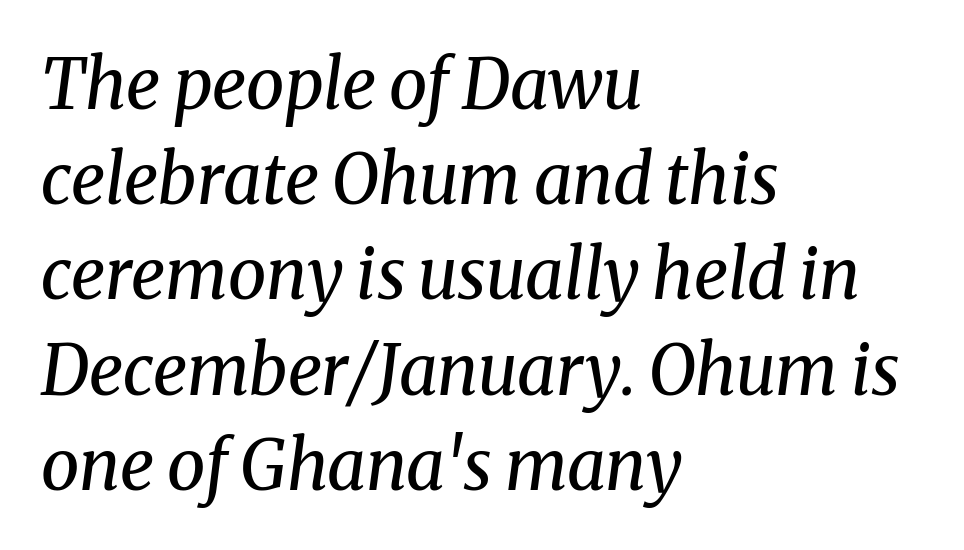
{"serif": "yes", "italic": "yes", "lean": "right", "slant_degrees": 8, "bold": "no", "weight": "regular", "width": "normal", "stroke_contrast": "medium", "x_height": "medium", "monospaced": "no", "underline": "no", "align": "left", "line_spacing": "normal", "line_spacing_ratio": 1.38, "letter_spacing": "normal", "letter_spacing_em": 0.0, "glyph_px": 69}
